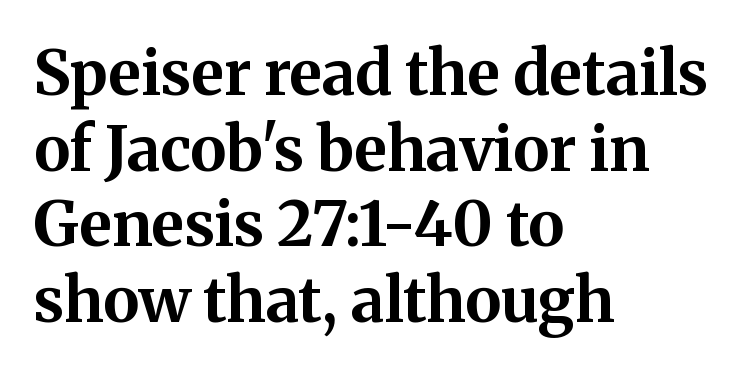
{"serif": "yes", "italic": "no", "bold": "yes", "weight": "bold", "width": "normal", "stroke_contrast": "medium", "x_height": "medium", "monospaced": "no", "underline": "no", "align": "left", "line_spacing_ratio": 1.22, "letter_spacing": "normal", "letter_spacing_em": 0.0, "glyph_px": 62}
